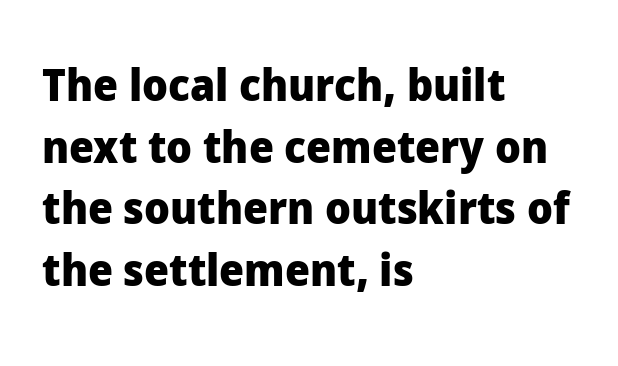
Q: Is the text bold? A: Yes.
Q: Is the text italic (slanted)? A: No, it is upright.
Q: Is the typeface a serif or a sans-serif typeface? A: Sans-serif.
Q: Is the text underlined? A: No.
Q: How is the paragraph aligned? A: Left-aligned.
Q: Is the spacing between letters normal or unusually wide? A: Normal.
Q: Is the spacing between lines tight, normal or loose? A: Normal.
Q: Width (condensed, normal, or wide)? A: Normal.
Q: Stroke contrast? A: Low.
Q: x-height? A: Medium.
Q: Monospaced? A: No.
